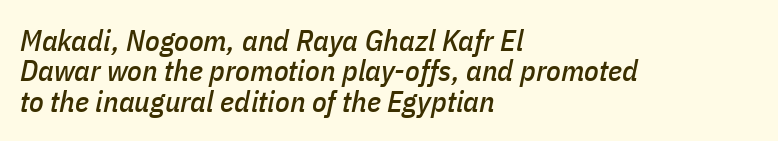
{"italic": "yes", "lean": "right", "slant_degrees": 11, "width": "condensed", "stroke_contrast": "low", "x_height": "medium", "monospaced": "no", "underline": "no", "align": "left", "line_spacing": "tight", "line_spacing_ratio": 1.01, "letter_spacing": "normal", "letter_spacing_em": 0.0, "glyph_px": 30}
